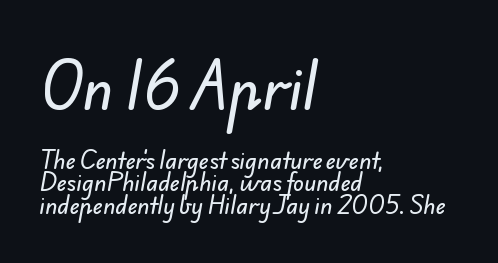
Q: Is the typeface a serif or a sans-serif typeface? A: Sans-serif.
Q: Is the text underlined? A: No.
Q: How is the paragraph aligned? A: Left-aligned.
Q: Is the spacing between letters normal or unusually wide? A: Normal.
Q: Is the spacing between lines tight, normal or loose? A: Tight.
Q: Which block of text is set in a larger size, the first (top) or the second (bottom)? A: The first (top) one.
Q: Width (condensed, normal, or wide)? A: Normal.
Q: Stroke contrast? A: Low.
Q: x-height? A: Small.
Q: Monospaced? A: No.
